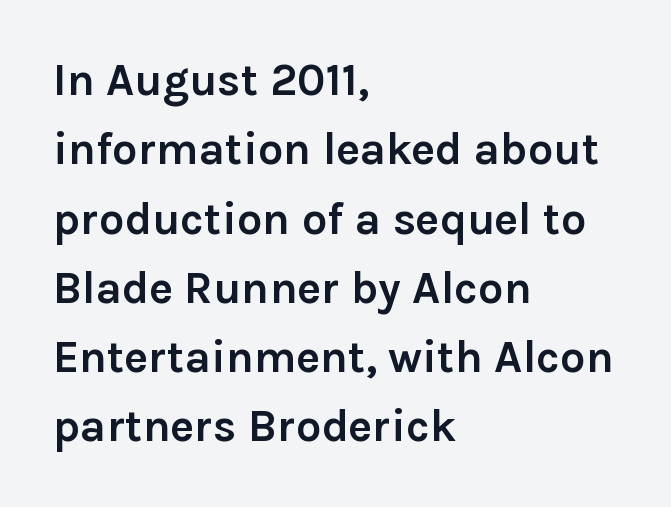
{"serif": "no", "italic": "no", "bold": "yes", "weight": "semibold", "width": "normal", "x_height": "medium", "monospaced": "no", "underline": "no", "align": "left", "line_spacing": "normal", "line_spacing_ratio": 1.54, "letter_spacing": "normal", "letter_spacing_em": 0.0, "glyph_px": 45}
